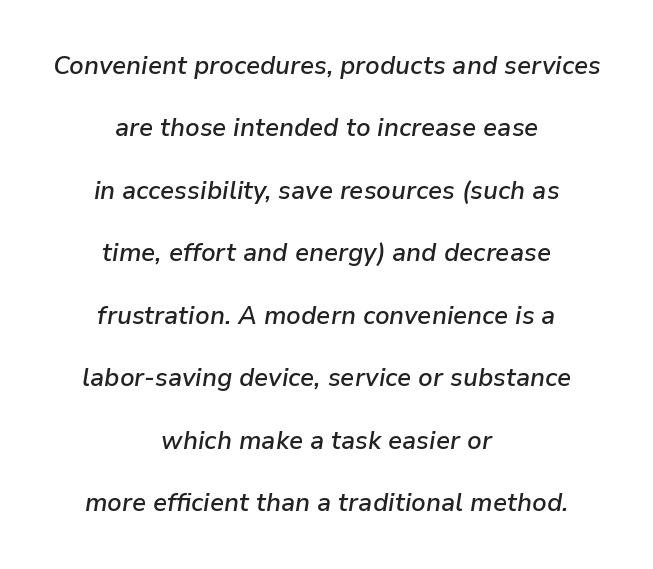
{"italic": "yes", "lean": "right", "slant_degrees": 9, "bold": "semi", "underline": "no", "align": "center", "line_spacing": "loose", "line_spacing_ratio": 2.5, "letter_spacing": "normal", "letter_spacing_em": 0.0, "glyph_px": 25}
